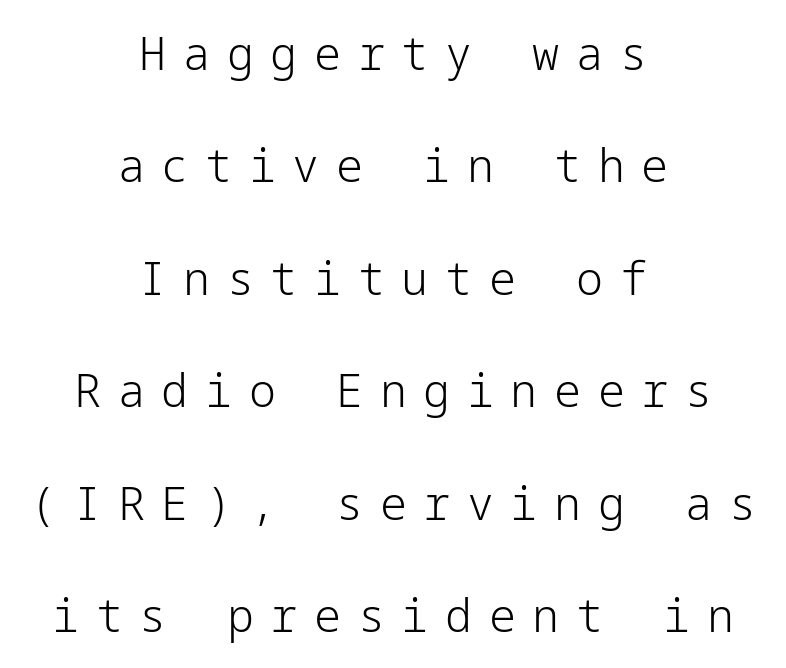
The image shows 45 px light sans-serif type, upright; set centered, loose line spacing (2.5x), unusually wide letter spacing (+0.37 em), not underlined; low stroke contrast and a medium x-height.
